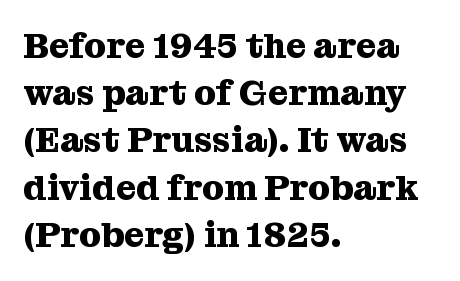
Q: Is the text bold? A: Yes.
Q: Is the text italic (slanted)? A: No, it is upright.
Q: Is the typeface a serif or a sans-serif typeface? A: Serif.
Q: Is the text underlined? A: No.
Q: How is the paragraph aligned? A: Left-aligned.
Q: Is the spacing between letters normal or unusually wide? A: Normal.
Q: Is the spacing between lines tight, normal or loose? A: Normal.
Q: Width (condensed, normal, or wide)? A: Normal.
Q: Stroke contrast? A: Medium.
Q: x-height? A: Medium.
Q: Monospaced? A: No.
